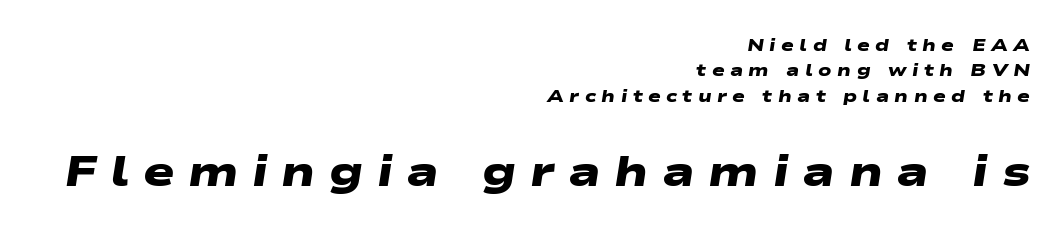
Two sizes are in play, and the larger belongs to the second block. The passage shown is typed in a proportional face where columns would drift. The typeface chosen for these lines omits serifs. The tracking reads as deliberately expanded to a designer's eye.
